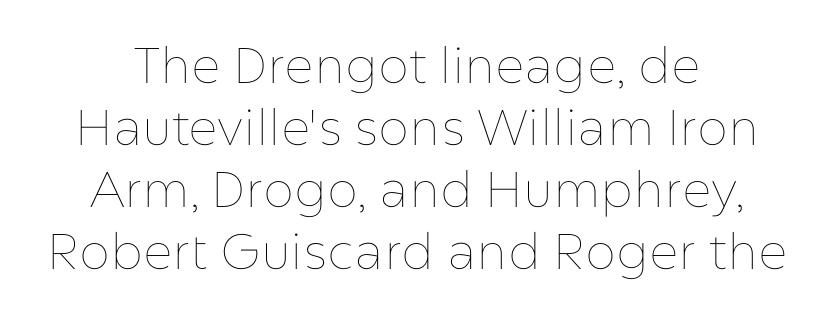
The image shows 50 px thin type, upright; set centered, line spacing 1.24x, normal letter spacing, not underlined; low stroke contrast and a medium x-height.
